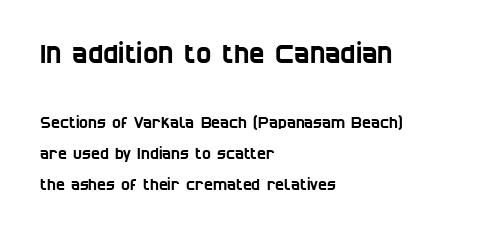
Q: Is the text underlined? A: No.
Q: How is the paragraph aligned? A: Left-aligned.
Q: Is the spacing between letters normal or unusually wide? A: Normal.
Q: Is the spacing between lines tight, normal or loose? A: Loose.
Q: Which block of text is set in a larger size, the first (top) or the second (bottom)? A: The first (top) one.
